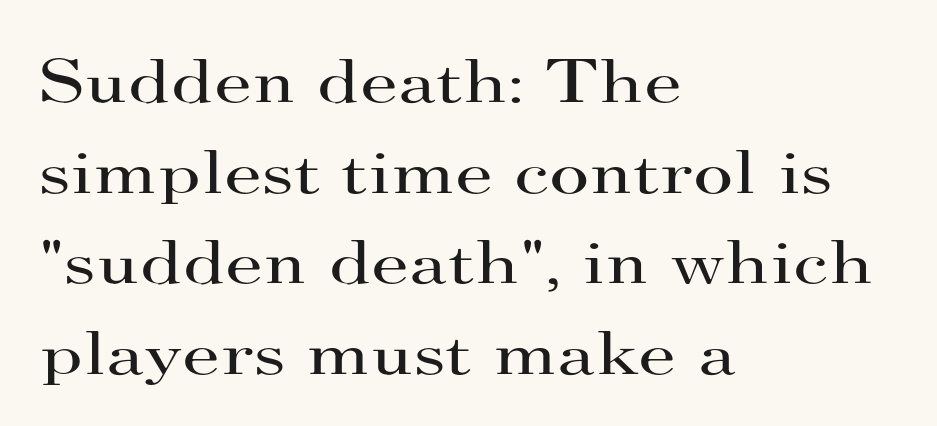
{"serif": "yes", "italic": "no", "bold": "no", "weight": "regular", "width": "wide", "stroke_contrast": "high", "x_height": "small", "monospaced": "no", "underline": "no", "align": "left", "line_spacing": "normal", "line_spacing_ratio": 1.46, "letter_spacing": "normal", "letter_spacing_em": 0.0, "glyph_px": 62}
